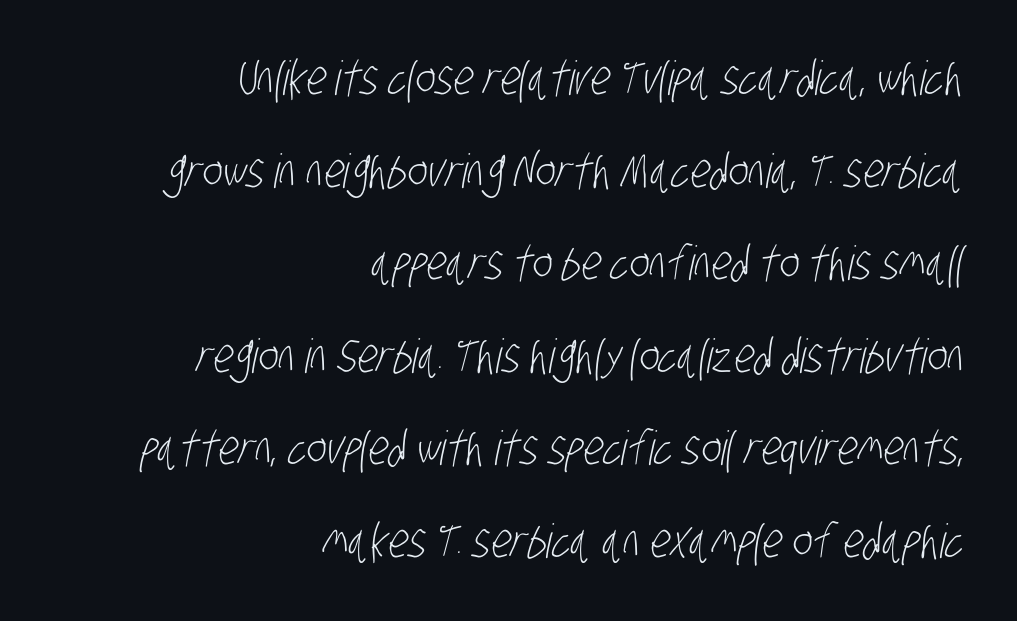
Q: Is the text bold? A: No.
Q: Is the typeface a serif or a sans-serif typeface? A: Sans-serif.
Q: Is the text underlined? A: No.
Q: How is the paragraph aligned? A: Right-aligned.
Q: Is the spacing between letters normal or unusually wide? A: Normal.
Q: Is the spacing between lines tight, normal or loose? A: Loose.
Q: Width (condensed, normal, or wide)? A: Condensed.
Q: Stroke contrast? A: Low.
Q: x-height? A: Large.
Q: Monospaced? A: No.
